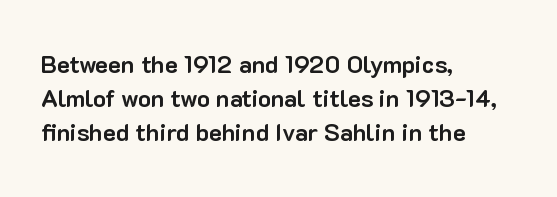
Q: Is the text bold? A: Yes.
Q: Is the text italic (slanted)? A: No, it is upright.
Q: Is the text underlined? A: No.
Q: How is the paragraph aligned? A: Left-aligned.
Q: Is the spacing between letters normal or unusually wide? A: Normal.
Q: Is the spacing between lines tight, normal or loose? A: Normal.
